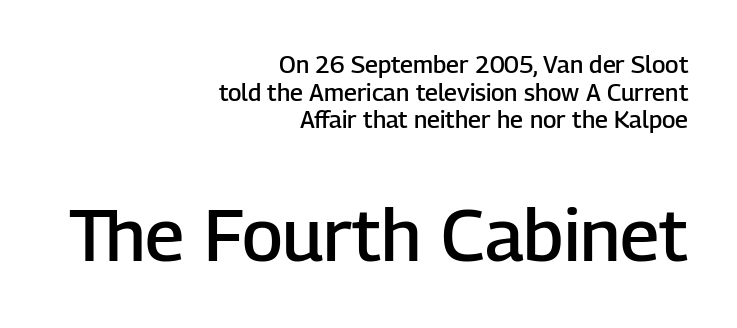
The image shows 73 px semibold sans-serif type, upright; set right-aligned, tight line spacing (1.15x), normal letter spacing, not underlined; the second (bottom) block is 3.04x larger; low stroke contrast and a medium x-height.
